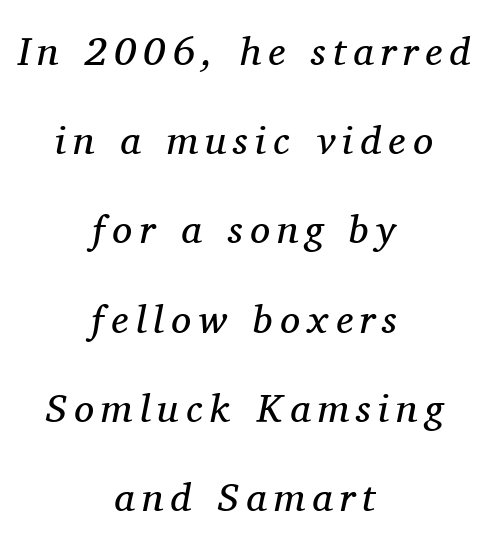
The image shows 40 px regular-weight serif type, italic (leaning right); set centered, loose line spacing (2.23x), not underlined; medium stroke contrast and a medium x-height.
